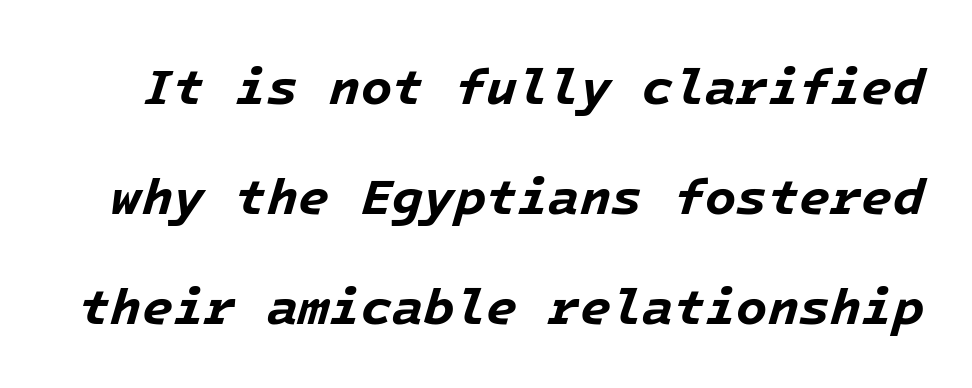
These lines keep a tight, regular rhythm from letter to letter. In terms of leading, this rendering errs on the spacious side. Typographic density is high because the face is bold. Tall strokes in this sample are angled rather than plumb. Rule under the text: the space is simply empty.
